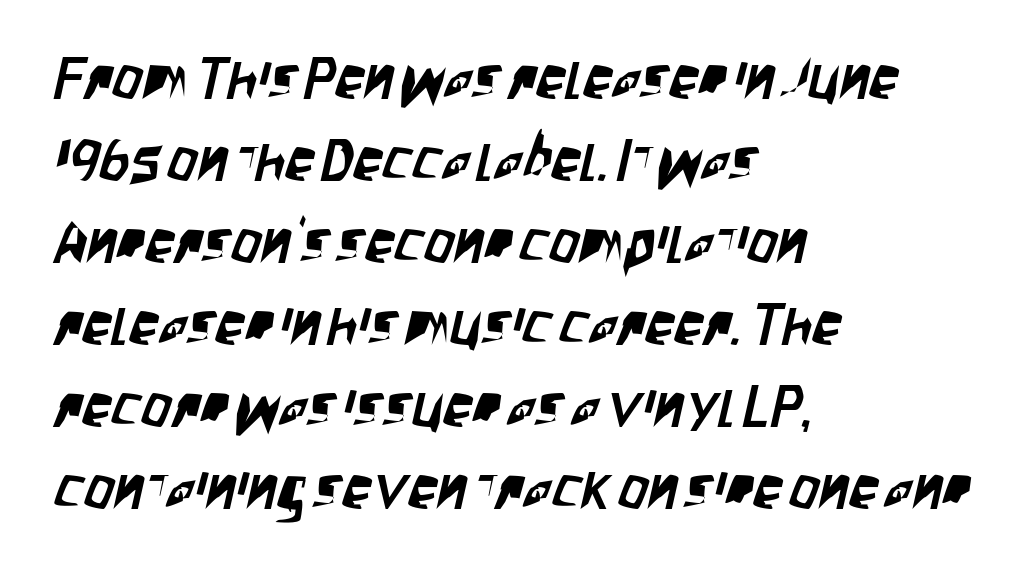
Q: Is the typeface a serif or a sans-serif typeface? A: Sans-serif.
Q: Is the text underlined? A: No.
Q: How is the paragraph aligned? A: Left-aligned.
Q: Is the spacing between letters normal or unusually wide? A: Normal.
Q: Is the spacing between lines tight, normal or loose? A: Normal.
Q: Width (condensed, normal, or wide)? A: Condensed.
Q: Stroke contrast? A: Low.
Q: x-height? A: Large.
Q: Monospaced? A: No.
